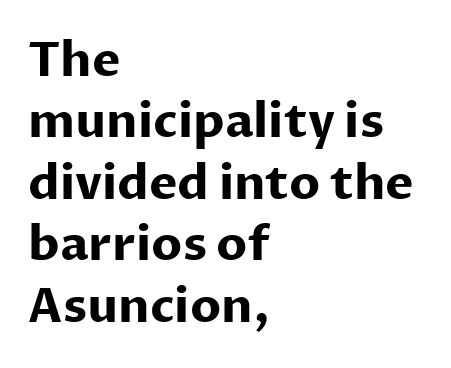
{"serif": "no", "italic": "no", "bold": "yes", "weight": "bold", "width": "normal", "stroke_contrast": "low", "x_height": "medium", "monospaced": "no", "underline": "no", "align": "left", "line_spacing": "normal", "line_spacing_ratio": 1.28, "letter_spacing": "normal", "letter_spacing_em": 0.0, "glyph_px": 48}
